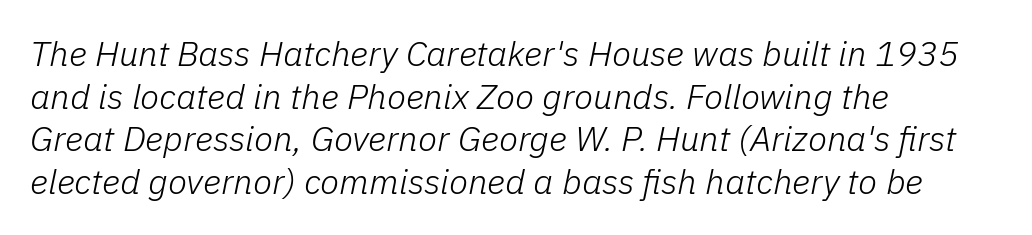
The image shows 35 px light type, italic (leaning right); set left-aligned, line spacing 1.22x, normal letter spacing, not underlined; low stroke contrast and a medium x-height.
